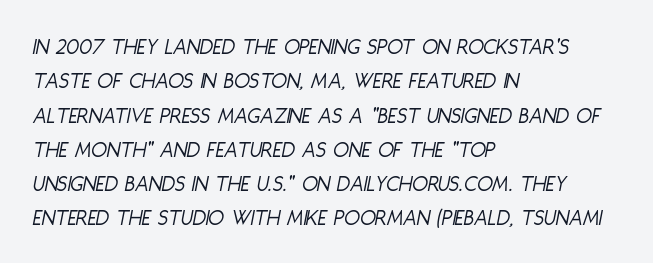
Italic? Definitely — the glyphs are oblique. The strokes carry an ordinary text weight at most. The area under the type is left untouched. Line beginnings align vertically; line endings do not.
